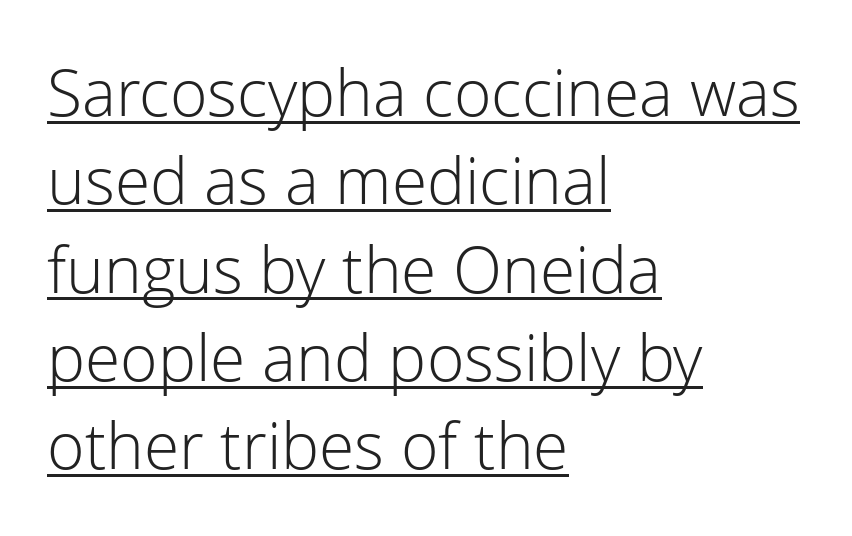
The image shows 64 px light sans-serif type, upright; set left-aligned, normal line spacing (1.38x), normal letter spacing, underlined; low stroke contrast and a medium x-height.
